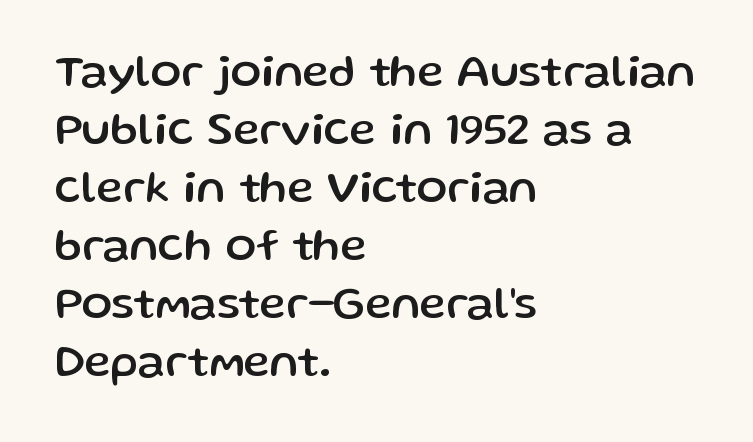
Does the leading feel generous? No, just average. Tall strokes in this sample are plumb rather than angled. Proportional: the letters do not fall into vertical columns. The letters carry no serifs — their stems end cleanly without finishing strokes. The space directly below the letters is spotless.
